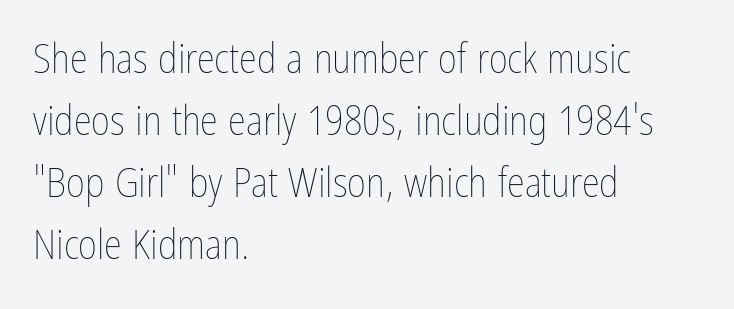
The rendering uses natural spacing where letterforms have individual widths. These glyphs show unthickened strokes, regular width or finer. You can tell it's not italic because the verticals are truly vertical. The lines sit at an ordinary, default distance from one another.
